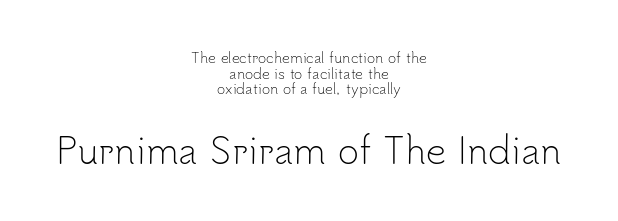
{"serif": "no", "italic": "no", "bold": "no", "weight": "light", "width": "normal", "stroke_contrast": "low", "x_height": "small", "monospaced": "no", "underline": "no", "align": "center", "line_spacing": "tight", "line_spacing_ratio": 1.12, "letter_spacing": "normal", "letter_spacing_em": 0.0, "larger_block": "second", "size_ratio": 2.57, "glyph_px": 36}
